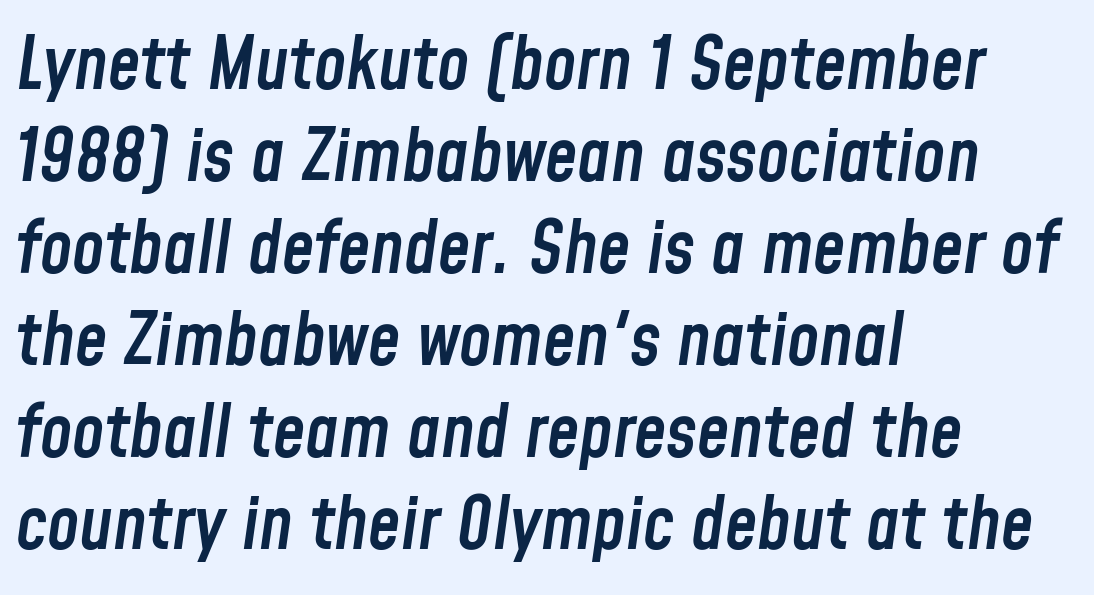
Q: Is the text bold? A: Semi-bold.
Q: Is the text italic (slanted)? A: Yes, it leans right by about 8 degrees.
Q: Is the text underlined? A: No.
Q: How is the paragraph aligned? A: Left-aligned.
Q: Is the spacing between letters normal or unusually wide? A: Normal.
Q: Is the spacing between lines tight, normal or loose? A: Normal.
Q: Width (condensed, normal, or wide)? A: Condensed.
Q: Stroke contrast? A: Low.
Q: x-height? A: Medium.
Q: Monospaced? A: No.
